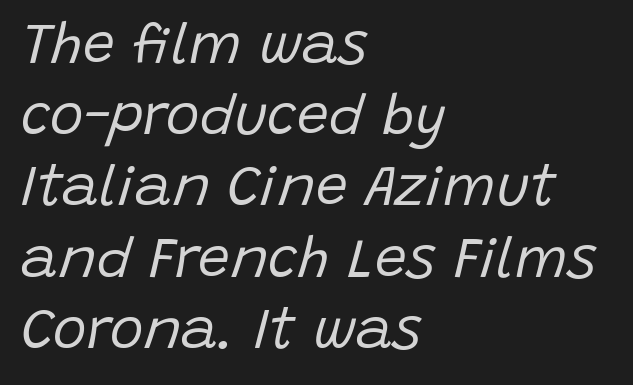
Looks like regular typesetting: each glyph gets only the width it needs. The lettering tilts uniformly, giving the passage an italic look. Summary of vertical rhythm: regular, with standard interline spacing. Stroke mass is kept to a normal reading level or below. Standard letterfit; no display-style spreading of the glyphs. The compositor pushed each line to the left boundary.
